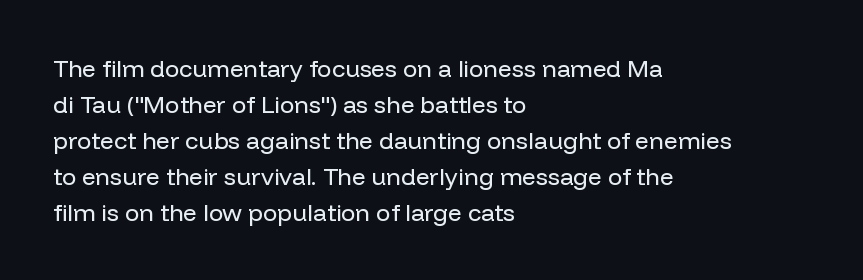
{"italic": "no", "bold": "no", "underline": "no", "align": "left", "line_spacing": "normal", "line_spacing_ratio": 1.5, "letter_spacing": "normal", "letter_spacing_em": 0.0, "glyph_px": 24}
